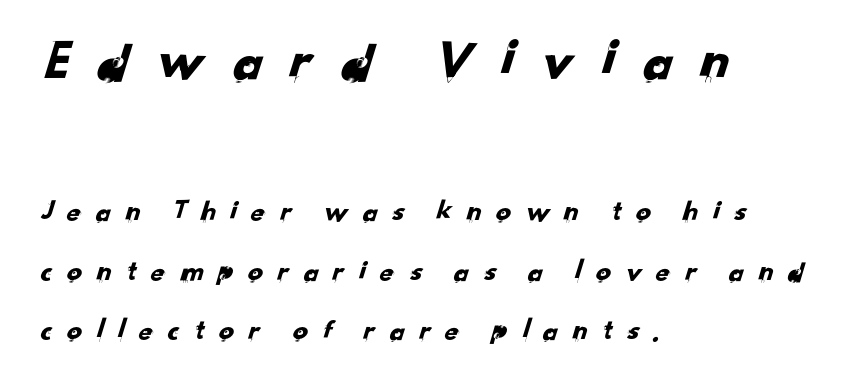
In terms of leading, this rendering errs on the spacious side. I'd call this a sans setting — the letters go barefoot. The ragged edge is on the right, which tells us the setting is flush left. The horizontal fit of the characters is loose and conspicuously gappy. If you squint, the top block still reads clearly — it's the larger of the two.
